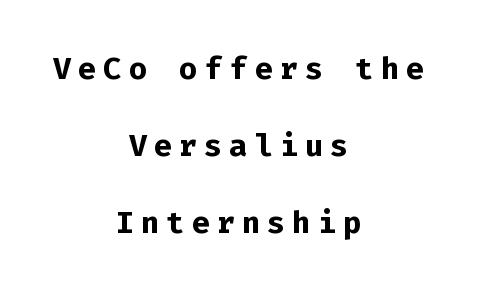
The face used here has the dense, thick strokes of a bold. The foot of each line stays bare and open. Classification — sans serif. Every row of glyphs is offset so its center matches the block's center. Note the uniform advance width — an 'i' takes as much space as an 'm'. These lines were composed using upright roman letters.
